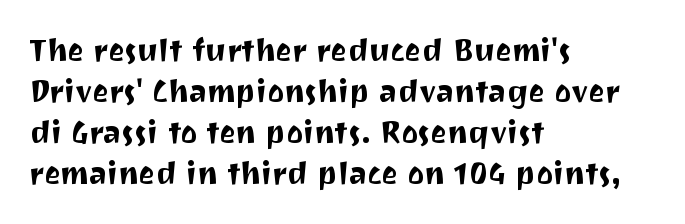
The typesetter chose a ragged-right arrangement here. Observe the ordinary spacing: letters are neighbours, not strangers. The letters carry no serifs — their stems end cleanly without finishing strokes. The specimen reads as upright at a glance. Here the designer chose a conventional face with non-uniform glyph widths.
